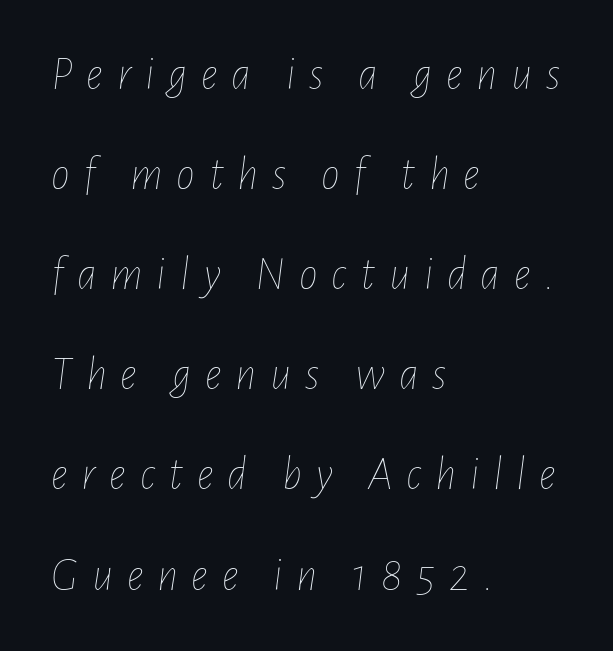
A typesetter would mark this as italic. A great deal of white space separates one row of letters from the next. These lines are set flush left with a ragged right edge. Display-style spreading of the glyphs; the letterfit is very open. Spacing verdict: proportional, widths tailored to each character. Has an underline been added? It has not.
